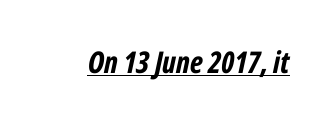
{"italic": "yes", "lean": "right", "slant_degrees": 12, "bold": "yes", "weight": "bold", "width": "condensed", "stroke_contrast": "low", "x_height": "medium", "monospaced": "no", "underline": "yes", "letter_spacing": "normal", "letter_spacing_em": 0.0, "glyph_px": 30}
